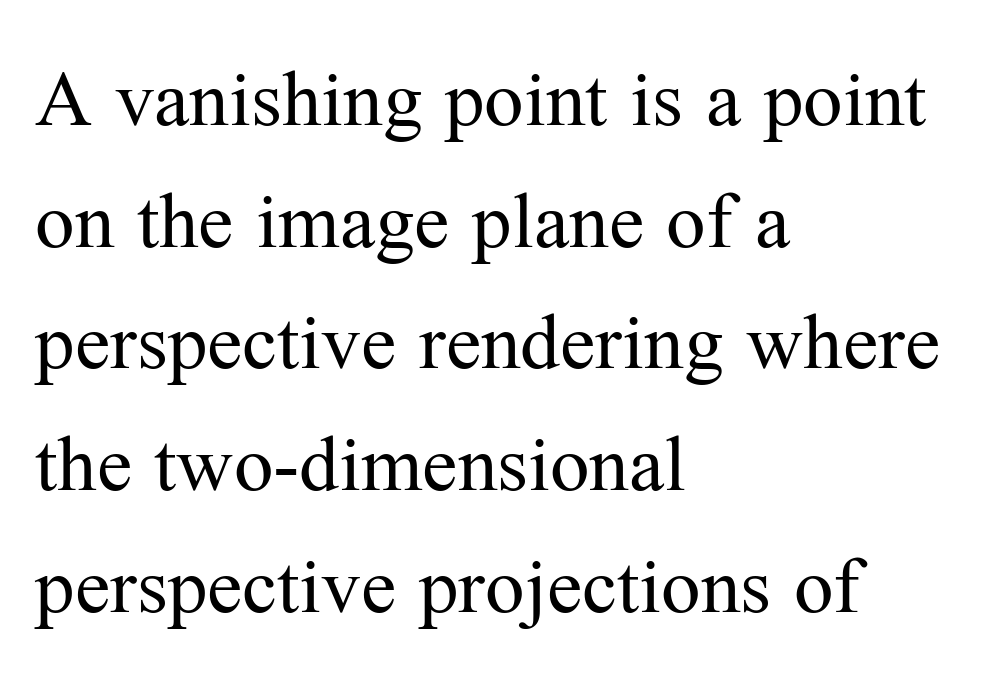
Q: Is the text bold? A: No.
Q: Is the text italic (slanted)? A: No, it is upright.
Q: Is the typeface a serif or a sans-serif typeface? A: Serif.
Q: Is the text underlined? A: No.
Q: How is the paragraph aligned? A: Left-aligned.
Q: Is the spacing between letters normal or unusually wide? A: Normal.
Q: Is the spacing between lines tight, normal or loose? A: Normal.
Q: Width (condensed, normal, or wide)? A: Normal.
Q: Stroke contrast? A: Medium.
Q: x-height? A: Medium.
Q: Monospaced? A: No.
